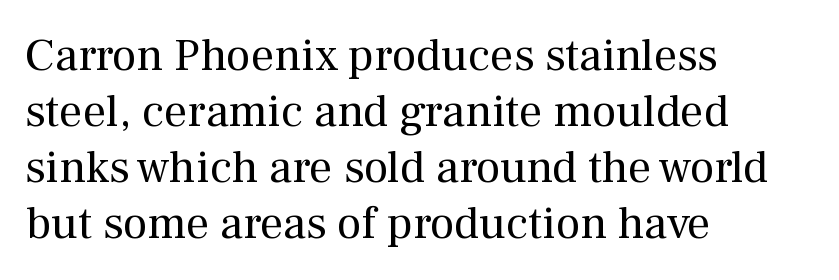
The type is set solid horizontally, with unmodified tracking. Ordinary non-slanted type is in use. Yep, those are serifs on the letters. Character widths vary here, with narrow letters taking less room than wide ones. The lines are quadded left.
